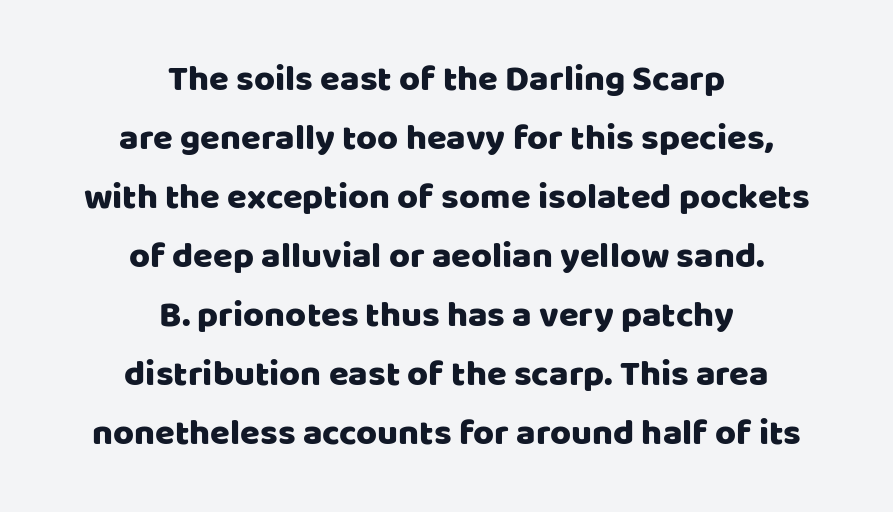
Q: Is the text italic (slanted)? A: No, it is upright.
Q: Is the typeface a serif or a sans-serif typeface? A: Sans-serif.
Q: Is the text underlined? A: No.
Q: How is the paragraph aligned? A: Centered.
Q: Is the spacing between letters normal or unusually wide? A: Normal.
Q: Is the spacing between lines tight, normal or loose? A: Normal.
Q: Width (condensed, normal, or wide)? A: Normal.
Q: Stroke contrast? A: Low.
Q: x-height? A: Large.
Q: Monospaced? A: No.
